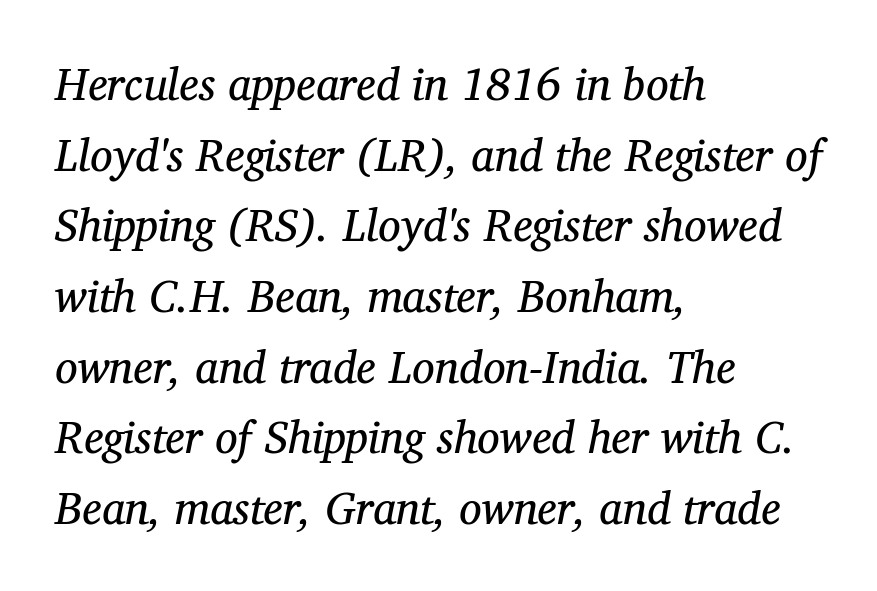
The image shows 45 px regular-weight serif type, italic (leaning right); set left-aligned, normal line spacing (1.57x), normal letter spacing, not underlined; medium stroke contrast and a medium x-height.
